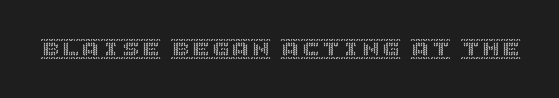
The image shows 20 px text type, upright; set normal letter spacing, not underlined.
